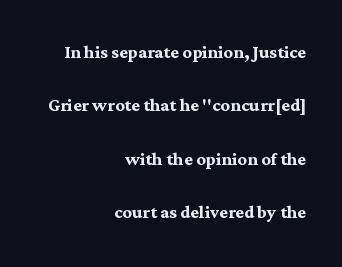
How heavy is the stroke? Heavy — this is a bold. The glyphs are unaccompanied by any horizontal stroke below them. The face used here is rendered with its standard letterfit. One-word summary of the alignment: right. A typesetter would call this leading open, well beyond the default.
